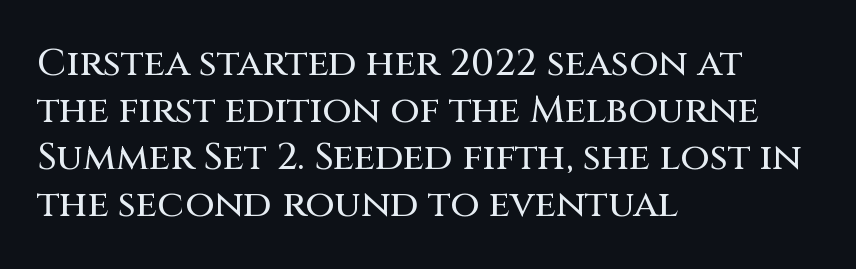
{"serif": "no", "italic": "no", "width": "normal", "stroke_contrast": "medium", "x_height": "large", "monospaced": "no", "underline": "no", "align": "left", "line_spacing_ratio": 1.24, "letter_spacing": "normal", "letter_spacing_em": 0.0, "glyph_px": 38}
